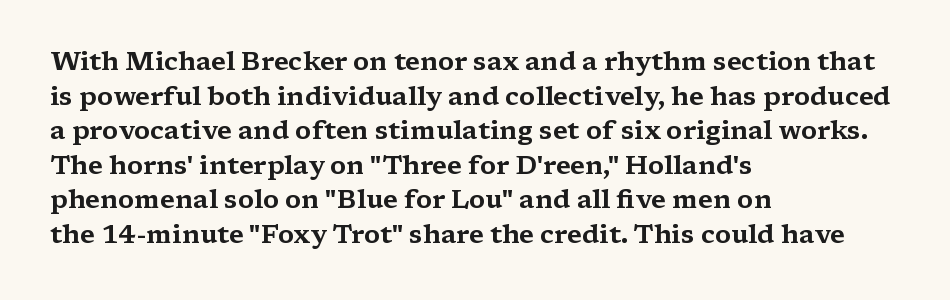
{"italic": "no", "underline": "no", "align": "left", "line_spacing": "normal", "line_spacing_ratio": 1.33, "letter_spacing": "normal", "letter_spacing_em": 0.0, "glyph_px": 26}
